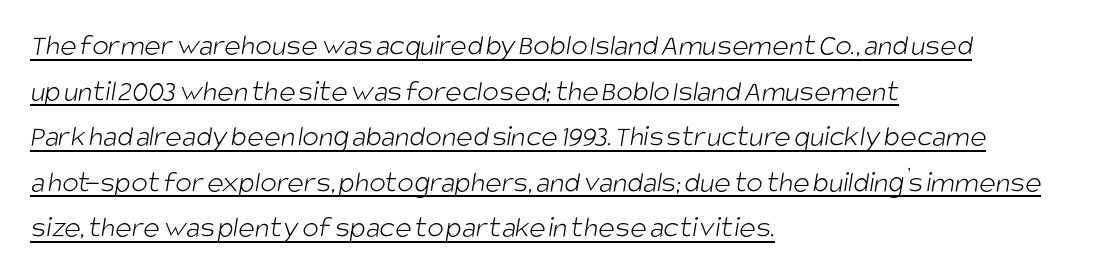
Proportional: the letters do not fall into vertical columns. The rows are spaced the way most documents space them. These lines stack with their left ends in a neat column. Is there an underline? Yes — a line sits under the letters.
